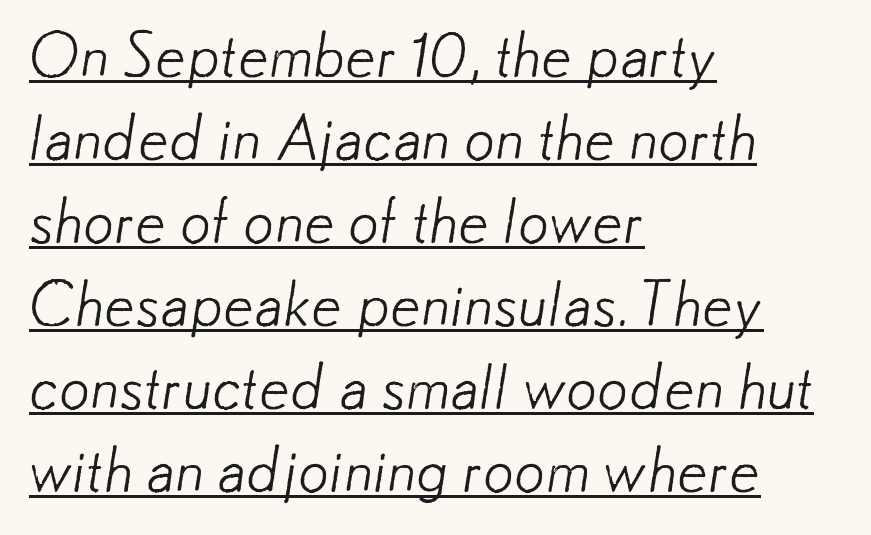
{"serif": "no", "bold": "no", "weight": "light", "width": "normal", "stroke_contrast": "low", "x_height": "small", "monospaced": "no", "underline": "yes", "align": "left", "line_spacing": "normal", "line_spacing_ratio": 1.36, "letter_spacing": "normal", "letter_spacing_em": 0.0, "glyph_px": 61}
